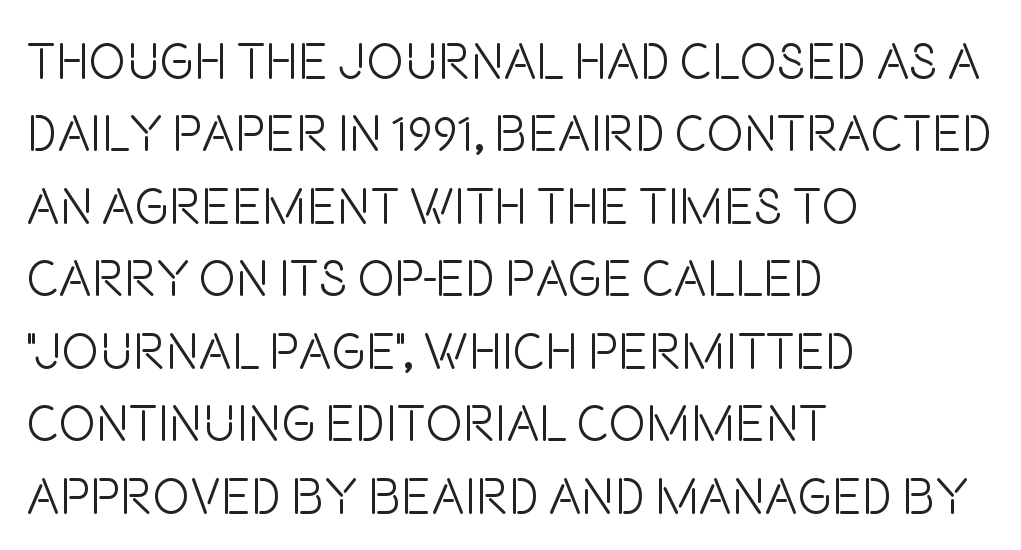
Quick note: interline space is typical. Font category for this specimen: sans-serif. Weight: in the light-to-regular range. Where is the straight margin? On the left. This rendering features lettering with no underline. The typography opts for an upright posture over an oblique one.
